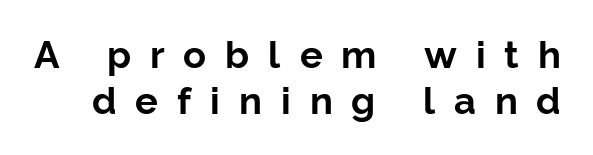
{"serif": "no", "italic": "no", "bold": "yes", "weight": "bold", "width": "normal", "stroke_contrast": "low", "x_height": "medium", "monospaced": "no", "underline": "no", "line_spacing_ratio": 1.2, "letter_spacing": "wide", "letter_spacing_em": 0.5, "glyph_px": 38}
